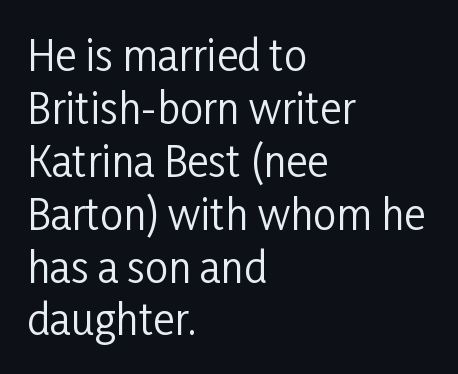
The image shows 41 px regular-weight, condensed sans-serif type, upright; set left-aligned, normal line spacing (1.29x), normal letter spacing, not underlined; low stroke contrast and a medium x-height.
